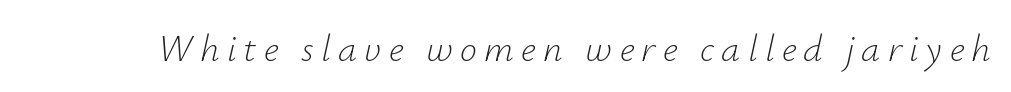
{"italic": "yes", "lean": "right", "slant_degrees": 12, "bold": "no", "weight": "light", "width": "normal", "stroke_contrast": "low", "x_height": "small", "monospaced": "no", "underline": "no", "glyph_px": 38}
